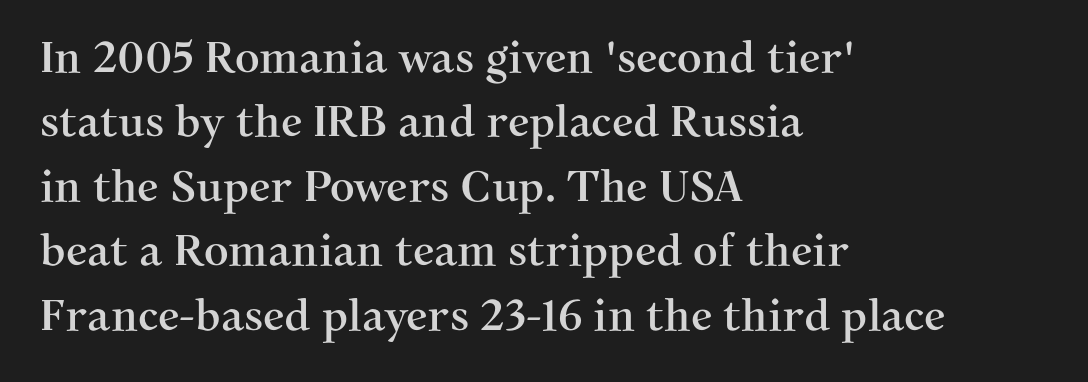
The image shows 43 px serif type, upright; set left-aligned, normal line spacing (1.5x), normal letter spacing, not underlined; medium stroke contrast and a medium x-height.
